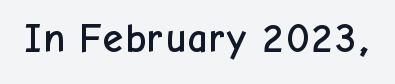
{"serif": "no", "italic": "no", "width": "normal", "stroke_contrast": "low", "x_height": "medium", "monospaced": "no", "underline": "no", "letter_spacing": "normal", "letter_spacing_em": 0.0, "glyph_px": 41}
